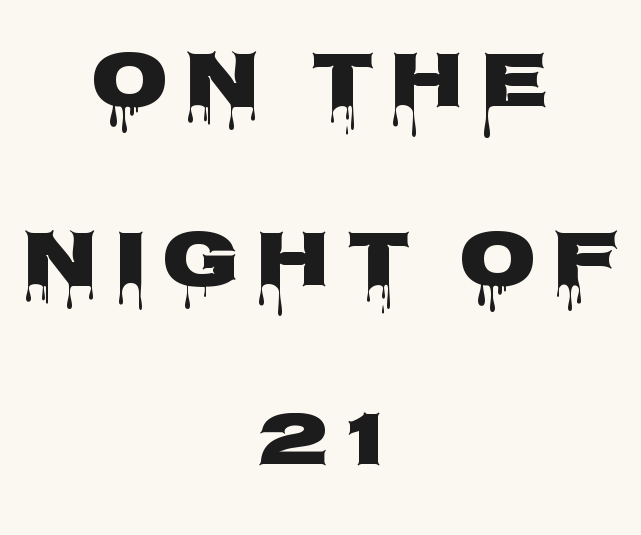
{"serif": "no", "italic": "no", "width": "wide", "stroke_contrast": "low", "x_height": "large", "monospaced": "no", "underline": "no", "align": "center", "line_spacing": "loose", "line_spacing_ratio": 2.24, "glyph_px": 80}
